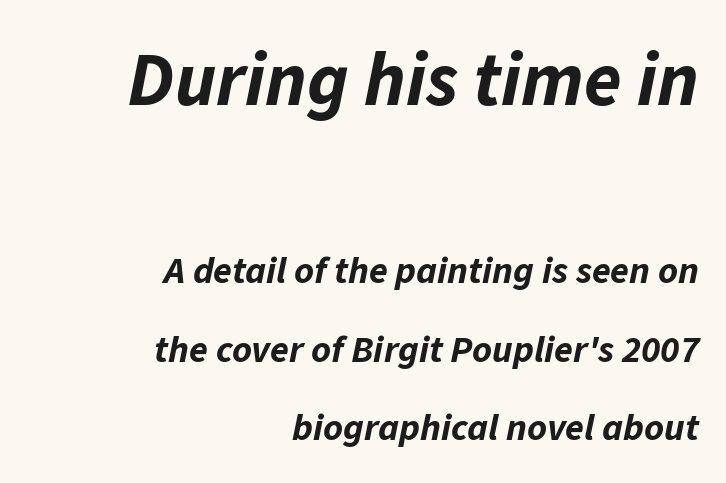
The image shows 76 px bold type, italic (leaning right); set right-aligned, loose line spacing (2.06x), normal letter spacing, not underlined; the first (top) block is 2.0x larger; low stroke contrast and a medium x-height.
